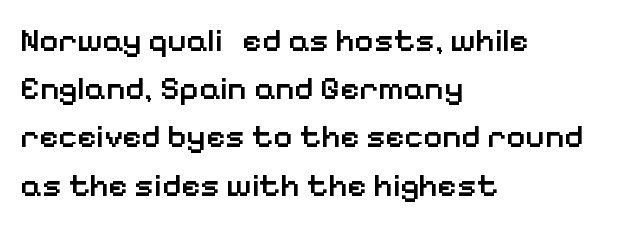
Posture: straight, roman, zero tilt. Bare-footed words on every line. Each new line begins a customary step beneath the previous one. No extra tracking has been applied to these lines. Every letter is mildly thick-stroked: semibold rather than bold. Is this a sans? Yes — the strokes have no serifs.
